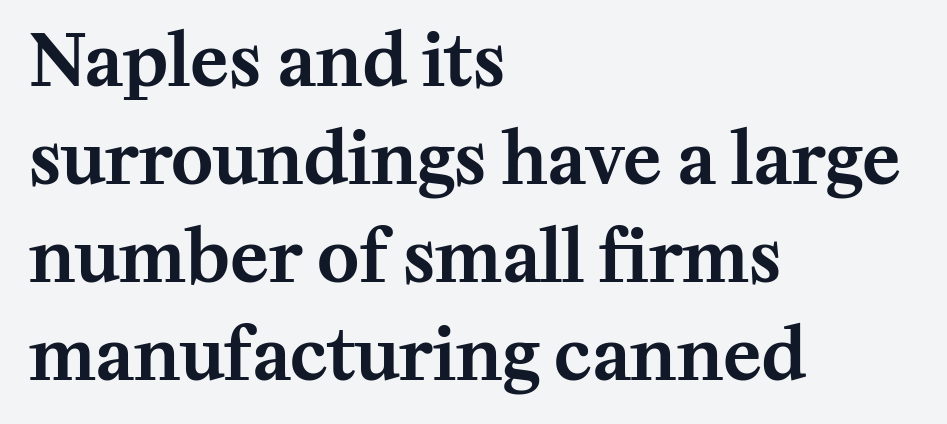
{"serif": "yes", "italic": "no", "width": "normal", "stroke_contrast": "medium", "x_height": "medium", "monospaced": "no", "underline": "no", "align": "left", "line_spacing": "normal", "line_spacing_ratio": 1.38, "letter_spacing": "normal", "letter_spacing_em": 0.0, "glyph_px": 71}
